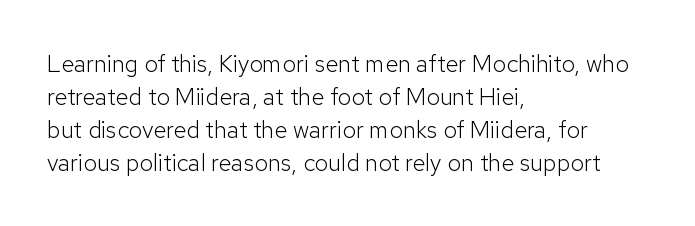
Q: Is the text bold? A: No.
Q: Is the text italic (slanted)? A: No, it is upright.
Q: Is the text underlined? A: No.
Q: How is the paragraph aligned? A: Left-aligned.
Q: Is the spacing between letters normal or unusually wide? A: Normal.
Q: Is the spacing between lines tight, normal or loose? A: Normal.
